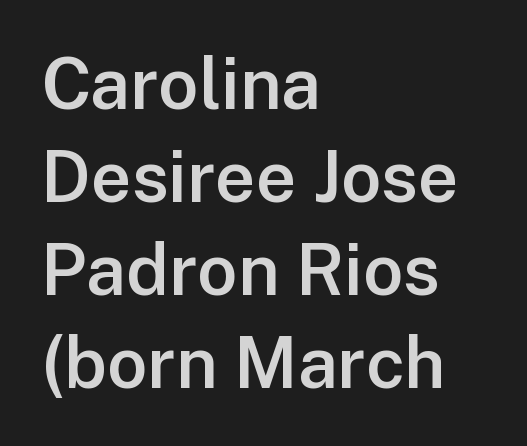
Q: Is the text bold? A: Semi-bold.
Q: Is the text italic (slanted)? A: No, it is upright.
Q: Is the typeface a serif or a sans-serif typeface? A: Sans-serif.
Q: Is the text underlined? A: No.
Q: How is the paragraph aligned? A: Left-aligned.
Q: Is the spacing between letters normal or unusually wide? A: Normal.
Q: Is the spacing between lines tight, normal or loose? A: Normal.
Q: Width (condensed, normal, or wide)? A: Normal.
Q: Stroke contrast? A: Low.
Q: x-height? A: Medium.
Q: Monospaced? A: No.
